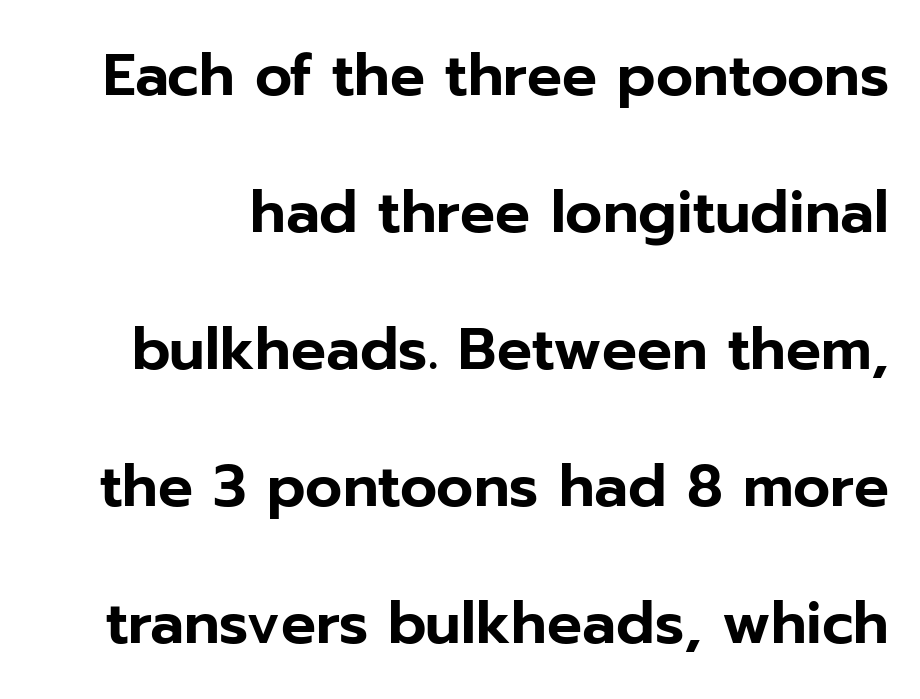
{"serif": "no", "italic": "no", "width": "normal", "stroke_contrast": "low", "x_height": "medium", "monospaced": "no", "underline": "no", "line_spacing": "loose", "line_spacing_ratio": 2.36, "letter_spacing": "normal", "letter_spacing_em": 0.0, "glyph_px": 58}
